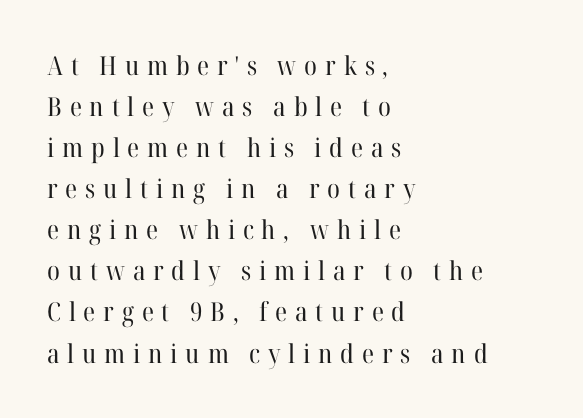
{"italic": "no", "bold": "no", "underline": "no", "align": "left", "line_spacing": "normal", "line_spacing_ratio": 1.58, "letter_spacing": "wide", "letter_spacing_em": 0.3, "glyph_px": 26}
